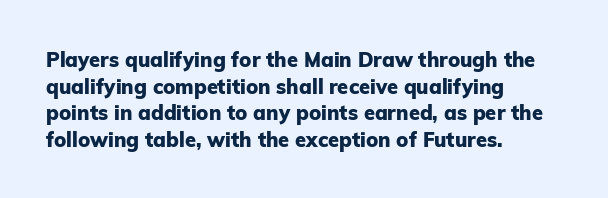
Q: Is the text bold? A: Yes.
Q: Is the text italic (slanted)? A: No, it is upright.
Q: Is the text underlined? A: No.
Q: How is the paragraph aligned? A: Left-aligned.
Q: Is the spacing between letters normal or unusually wide? A: Normal.
Q: Is the spacing between lines tight, normal or loose? A: Normal.
